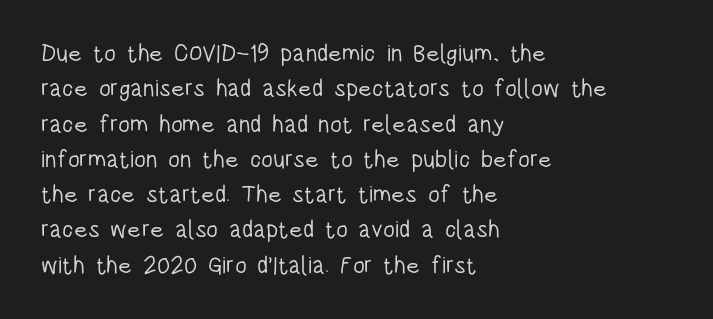
Tracking value appears to be zero — textbook default spacing. Posture: straight, roman, zero tilt. Leftover space on each line is placed entirely after the last word. This is not heavy type; no bold has been used.
